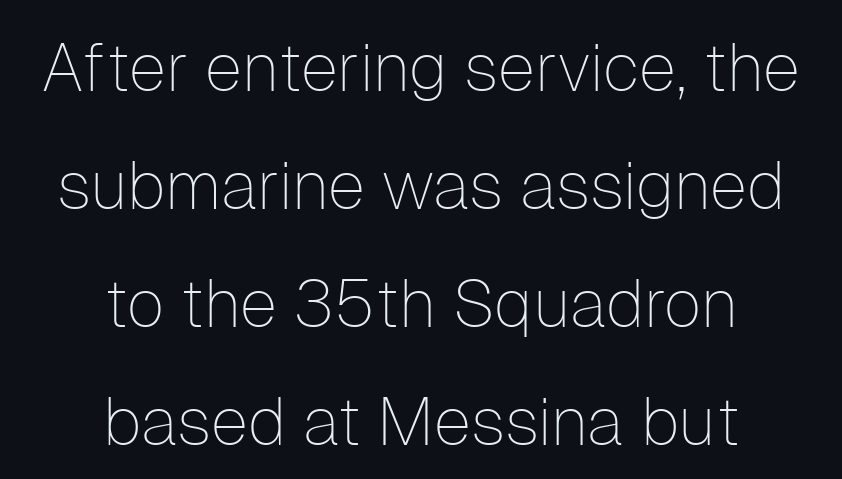
{"serif": "no", "italic": "no", "bold": "no", "weight": "thin", "width": "normal", "stroke_contrast": "low", "x_height": "medium", "monospaced": "no", "underline": "no", "align": "center", "line_spacing_ratio": 1.76, "letter_spacing": "normal", "letter_spacing_em": 0.0, "glyph_px": 67}
